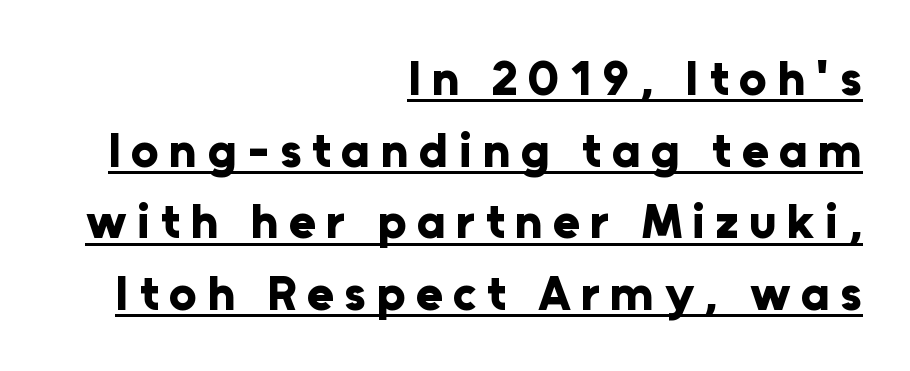
The image shows 49 px bold sans-serif type, upright; set right-aligned, normal line spacing (1.46x), unusually wide letter spacing (+0.21 em), underlined; low stroke contrast and a medium x-height.
